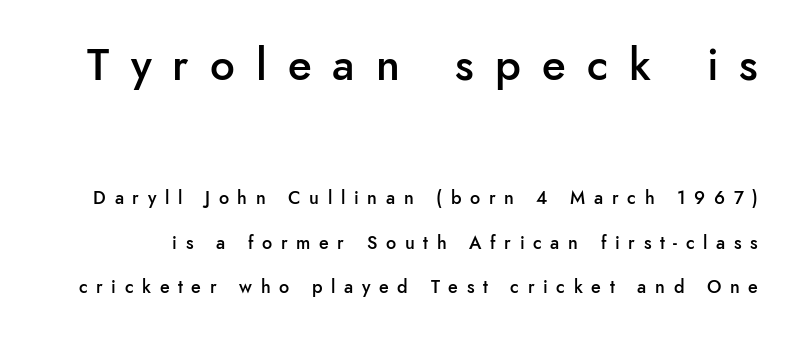
The image shows 44 px semibold sans-serif type, upright; set loose line spacing (2.49x), unusually wide letter spacing (+0.48 em), not underlined; the first (top) block is 2.44x larger; low stroke contrast and a small x-height.
